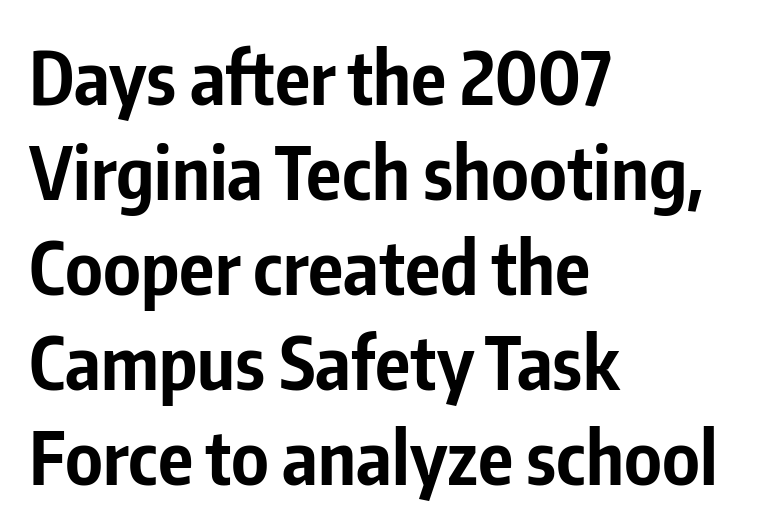
Q: Is the text bold? A: Yes.
Q: Is the text italic (slanted)? A: No, it is upright.
Q: Is the typeface a serif or a sans-serif typeface? A: Sans-serif.
Q: Is the text underlined? A: No.
Q: How is the paragraph aligned? A: Left-aligned.
Q: Is the spacing between letters normal or unusually wide? A: Normal.
Q: Is the spacing between lines tight, normal or loose? A: Normal.
Q: Width (condensed, normal, or wide)? A: Condensed.
Q: Stroke contrast? A: Low.
Q: x-height? A: Medium.
Q: Monospaced? A: No.
